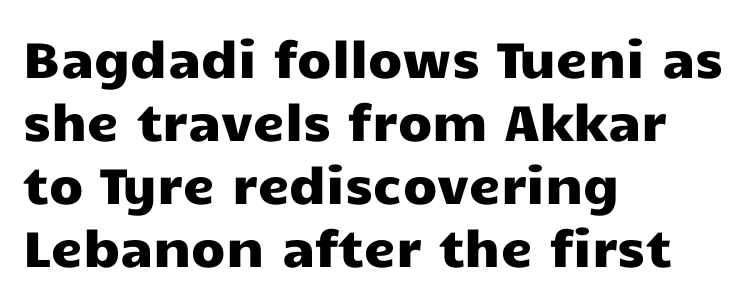
{"serif": "no", "italic": "no", "width": "wide", "stroke_contrast": "low", "x_height": "medium", "monospaced": "no", "underline": "no", "align": "left", "line_spacing": "normal", "line_spacing_ratio": 1.26, "letter_spacing": "normal", "letter_spacing_em": 0.0, "glyph_px": 50}
